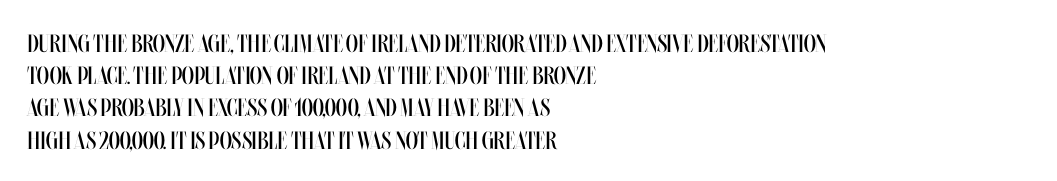
Q: Is the text bold? A: No.
Q: Is the text italic (slanted)? A: No, it is upright.
Q: Is the text underlined? A: No.
Q: How is the paragraph aligned? A: Left-aligned.
Q: Is the spacing between letters normal or unusually wide? A: Normal.
Q: Is the spacing between lines tight, normal or loose? A: Normal.
